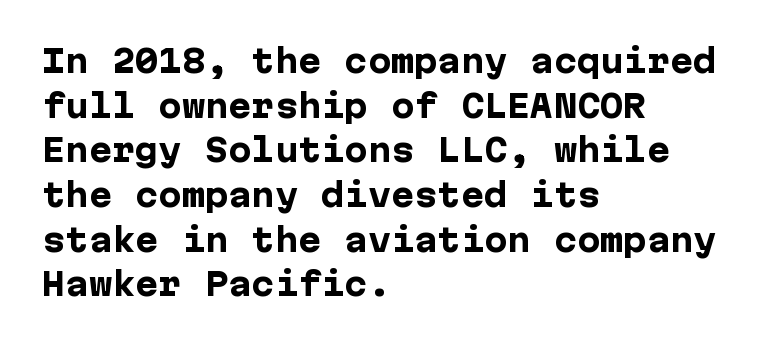
Compared with an ordinary text face, these strokes are far heavier — a full bold. The lettering holds an erect, upright posture throughout. Nobody drew a line under any word here. Reading down the column, the eye jumps a familiar distance to each next line. The gaps between neighbouring characters are ordinary and unremarkable. The setting favours the left margin, as ordinary paragraphs usually do.
